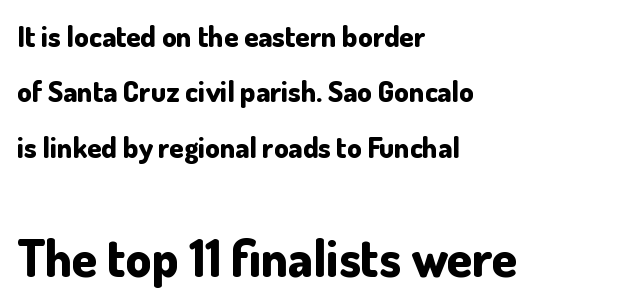
Caption: multi-line text, flush left, ragged right. Observe the absence of serifs on each vertical stroke in this sample. Posture: upright roman. The line-height multiplier appears high, well above default.
